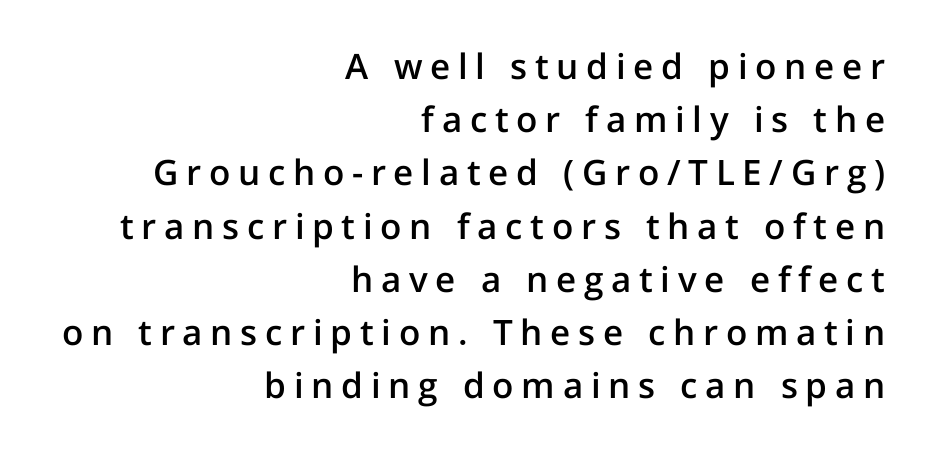
Q: Is the text bold? A: Semi-bold.
Q: Is the text italic (slanted)? A: No, it is upright.
Q: Is the typeface a serif or a sans-serif typeface? A: Sans-serif.
Q: Is the text underlined? A: No.
Q: How is the paragraph aligned? A: Right-aligned.
Q: Is the spacing between letters normal or unusually wide? A: Unusually wide.
Q: Is the spacing between lines tight, normal or loose? A: Normal.
Q: Width (condensed, normal, or wide)? A: Normal.
Q: Stroke contrast? A: Low.
Q: x-height? A: Medium.
Q: Monospaced? A: No.
